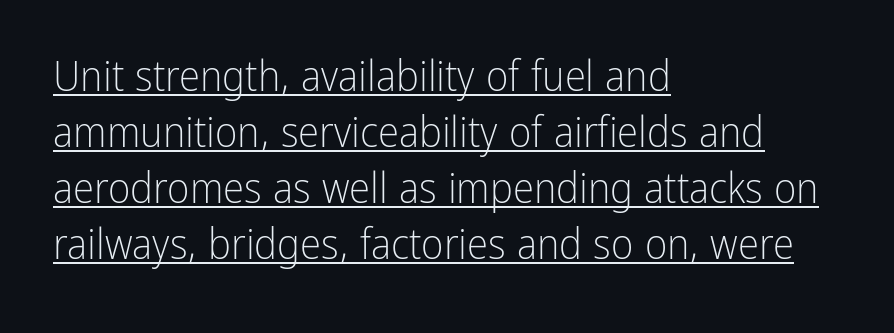
A quiet, ordinary-to-light weight characterises the typeface. Every row of glyphs begins at an identical x-position on the left. This sample uses a sans-serif face. Does the lettering tilt? It doesn't — this is upright. Underlining? Definitely there.
